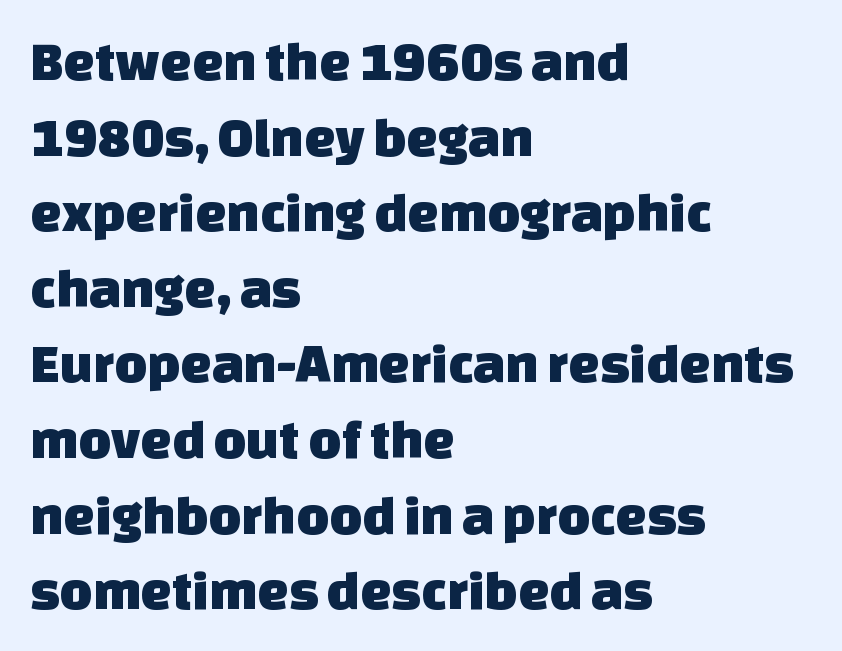
Q: Is the typeface a serif or a sans-serif typeface? A: Sans-serif.
Q: Is the text underlined? A: No.
Q: How is the paragraph aligned? A: Left-aligned.
Q: Is the spacing between letters normal or unusually wide? A: Normal.
Q: Is the spacing between lines tight, normal or loose? A: Normal.
Q: Width (condensed, normal, or wide)? A: Normal.
Q: Stroke contrast? A: Low.
Q: x-height? A: Large.
Q: Monospaced? A: No.
